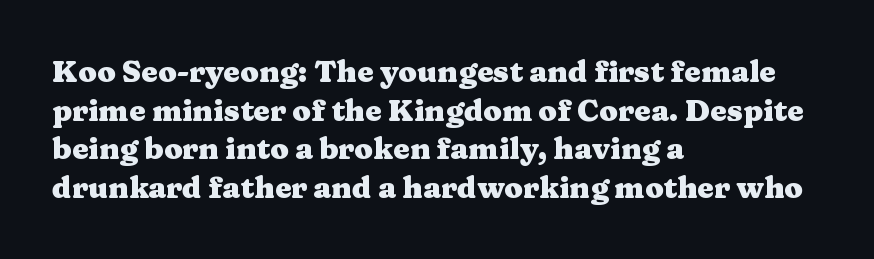
Q: Is the text bold? A: Yes.
Q: Is the text italic (slanted)? A: No, it is upright.
Q: Is the typeface a serif or a sans-serif typeface? A: Serif.
Q: Is the text underlined? A: No.
Q: How is the paragraph aligned? A: Left-aligned.
Q: Is the spacing between letters normal or unusually wide? A: Normal.
Q: Is the spacing between lines tight, normal or loose? A: Normal.
Q: Width (condensed, normal, or wide)? A: Wide.
Q: Stroke contrast? A: Medium.
Q: x-height? A: Medium.
Q: Monospaced? A: No.
